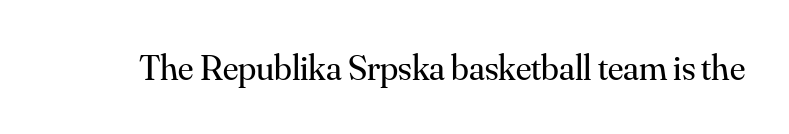
Q: Is the text bold? A: No.
Q: Is the text italic (slanted)? A: No, it is upright.
Q: Is the typeface a serif or a sans-serif typeface? A: Serif.
Q: Is the text underlined? A: No.
Q: Is the spacing between letters normal or unusually wide? A: Normal.
Q: Width (condensed, normal, or wide)? A: Normal.
Q: Stroke contrast? A: Medium.
Q: x-height? A: Small.
Q: Monospaced? A: No.
